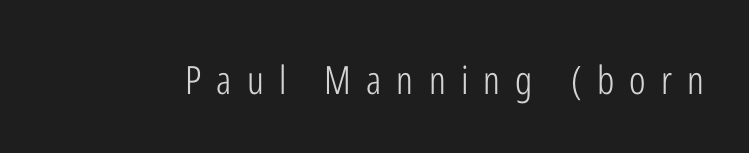
Q: Is the text bold? A: No.
Q: Is the text italic (slanted)? A: No, it is upright.
Q: Is the typeface a serif or a sans-serif typeface? A: Sans-serif.
Q: Is the text underlined? A: No.
Q: Is the spacing between letters normal or unusually wide? A: Unusually wide.
Q: Width (condensed, normal, or wide)? A: Condensed.
Q: Stroke contrast? A: Low.
Q: x-height? A: Medium.
Q: Monospaced? A: No.
